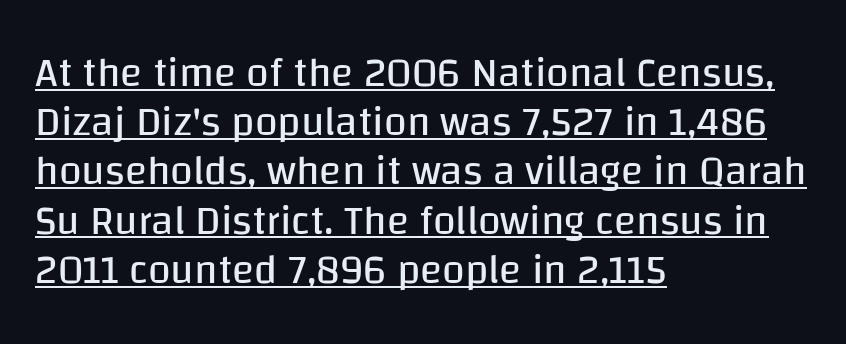
{"serif": "no", "italic": "no", "bold": "no", "weight": "regular", "width": "normal", "stroke_contrast": "low", "x_height": "large", "monospaced": "no", "underline": "yes", "align": "left", "line_spacing_ratio": 1.2, "letter_spacing": "normal", "letter_spacing_em": 0.0, "glyph_px": 41}
